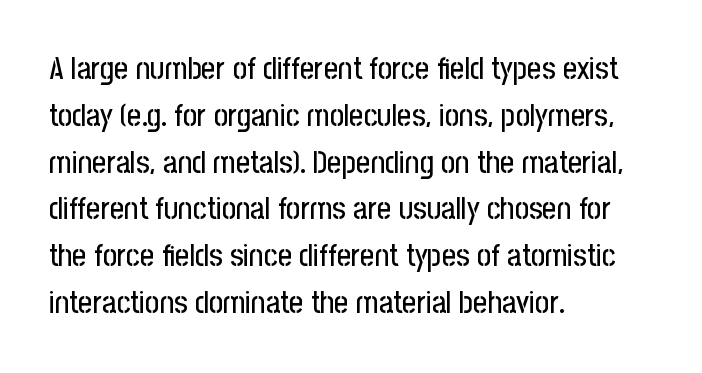
Q: Is the text italic (slanted)? A: No, it is upright.
Q: Is the typeface a serif or a sans-serif typeface? A: Sans-serif.
Q: Is the text underlined? A: No.
Q: How is the paragraph aligned? A: Left-aligned.
Q: Is the spacing between letters normal or unusually wide? A: Normal.
Q: Is the spacing between lines tight, normal or loose? A: Normal.
Q: Width (condensed, normal, or wide)? A: Condensed.
Q: Stroke contrast? A: Low.
Q: x-height? A: Medium.
Q: Monospaced? A: No.
